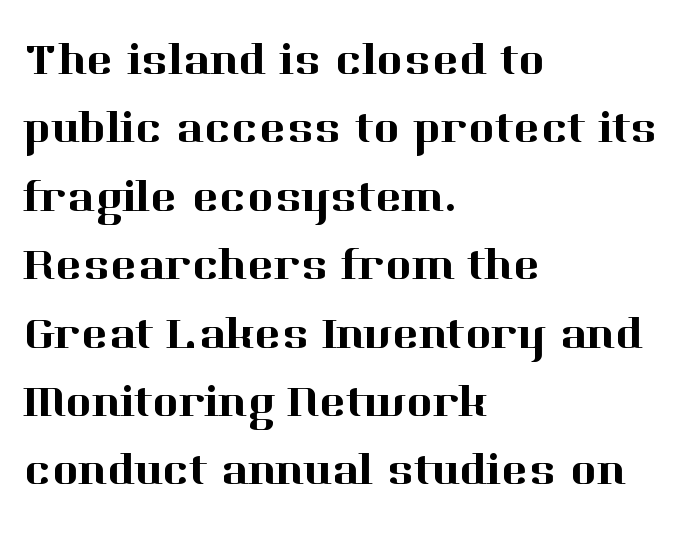
{"serif": "yes", "italic": "no", "width": "normal", "stroke_contrast": "high", "x_height": "medium", "monospaced": "no", "underline": "no", "align": "left", "line_spacing": "normal", "line_spacing_ratio": 1.52, "letter_spacing": "normal", "letter_spacing_em": 0.0, "glyph_px": 45}
